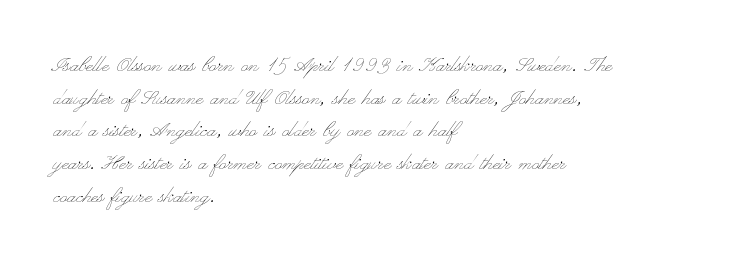
What's the leading like? Ordinary, nothing unusual. The passage shown has conventional tracking throughout. The passage is arranged the way most books set body copy — flush left.
